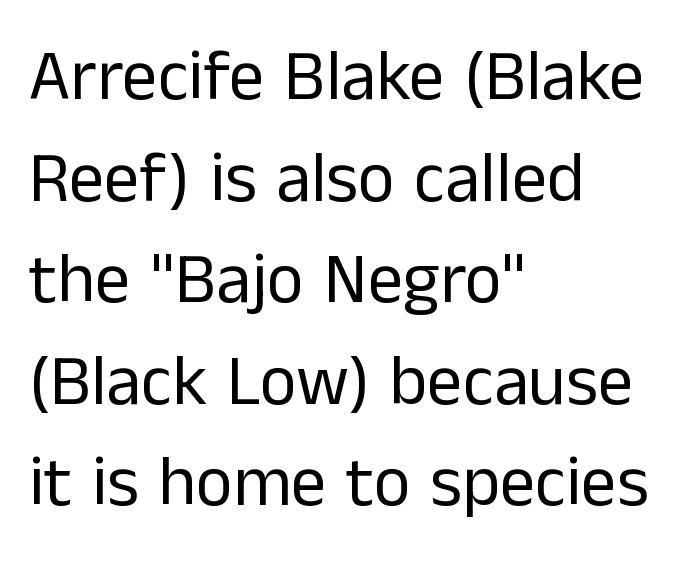
Q: Is the text bold? A: No.
Q: Is the text italic (slanted)? A: No, it is upright.
Q: Is the typeface a serif or a sans-serif typeface? A: Sans-serif.
Q: Is the text underlined? A: No.
Q: How is the paragraph aligned? A: Left-aligned.
Q: Is the spacing between letters normal or unusually wide? A: Normal.
Q: Is the spacing between lines tight, normal or loose? A: Normal.
Q: Width (condensed, normal, or wide)? A: Normal.
Q: Stroke contrast? A: Low.
Q: x-height? A: Medium.
Q: Monospaced? A: No.
